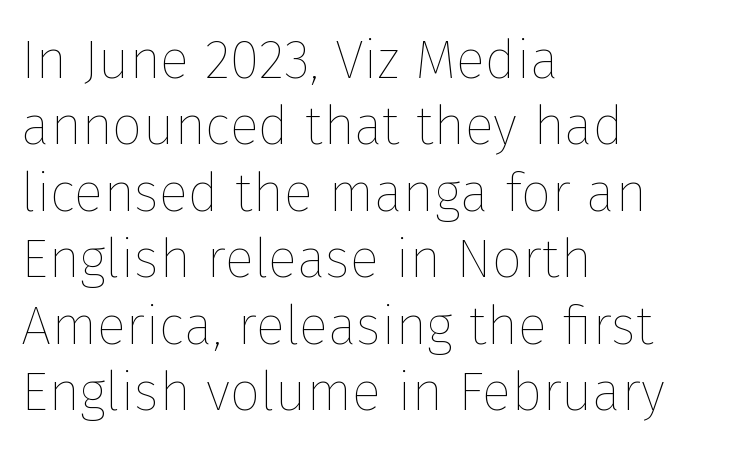
The weight tops out at a normal text grade. Compared with typical body copy, the letter spacing here is the same. Just letters on the line, the space beneath them empty. Varying glyph widths throughout — classic text-font behaviour. A classic flush-left, rag-right setting is used for this passage.
